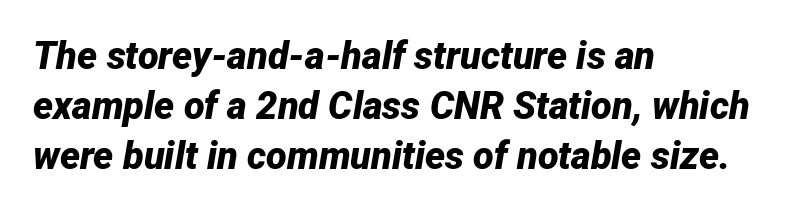
{"italic": "yes", "lean": "right", "slant_degrees": 12, "bold": "yes", "weight": "bold", "width": "normal", "stroke_contrast": "low", "x_height": "medium", "monospaced": "no", "underline": "no", "align": "left", "line_spacing": "normal", "line_spacing_ratio": 1.32, "letter_spacing": "normal", "letter_spacing_em": 0.0, "glyph_px": 38}
